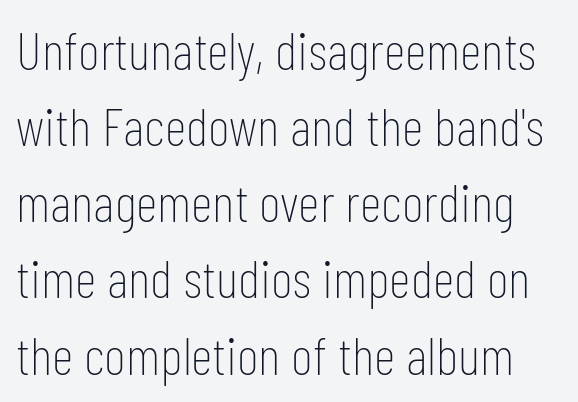
Q: Is the text bold? A: No.
Q: Is the text italic (slanted)? A: No, it is upright.
Q: Is the typeface a serif or a sans-serif typeface? A: Sans-serif.
Q: Is the text underlined? A: No.
Q: Is the spacing between letters normal or unusually wide? A: Normal.
Q: Is the spacing between lines tight, normal or loose? A: Normal.
Q: Width (condensed, normal, or wide)? A: Condensed.
Q: Stroke contrast? A: Low.
Q: x-height? A: Medium.
Q: Monospaced? A: No.
